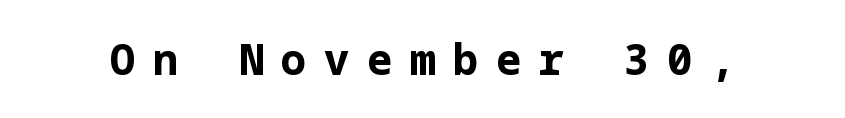
The image shows 42 px bold sans-serif type, upright; set unusually wide letter spacing (+0.42 em), not underlined; low stroke contrast and a medium x-height.
